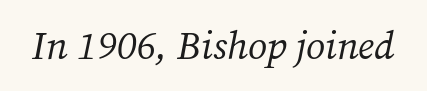
The letters sit at their default tracking, neither squeezed nor spread. Rendered with sloped, italic letterforms. Weight: not bold — regular or lighter. Spacing verdict: proportional, widths tailored to each character.
